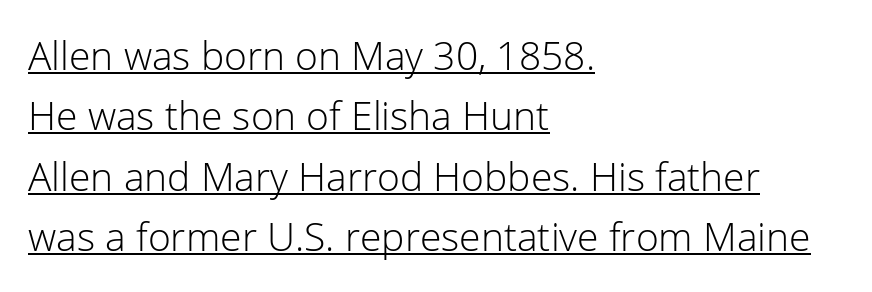
The image shows 39 px light sans-serif type, upright; set left-aligned, normal line spacing (1.55x), normal letter spacing, underlined; low stroke contrast and a medium x-height.
